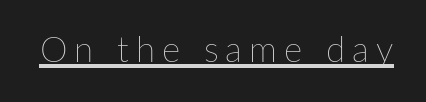
The image shows 35 px thin type, upright; set unusually wide letter spacing (+0.2 em), underlined; low stroke contrast and a medium x-height.
